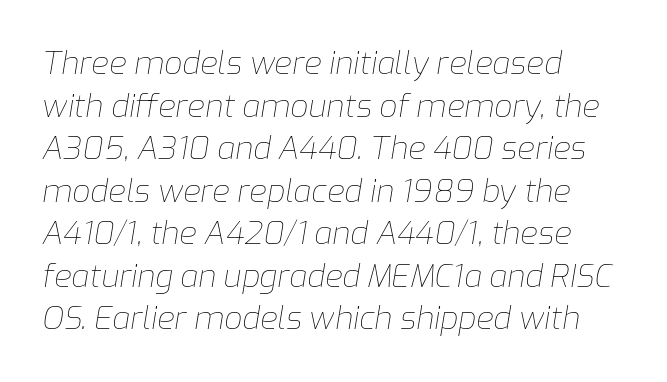
{"italic": "yes", "lean": "right", "slant_degrees": 9, "bold": "no", "weight": "thin", "width": "normal", "stroke_contrast": "low", "x_height": "medium", "monospaced": "no", "underline": "no", "align": "left", "line_spacing": "normal", "line_spacing_ratio": 1.33, "letter_spacing": "normal", "letter_spacing_em": 0.0, "glyph_px": 32}
